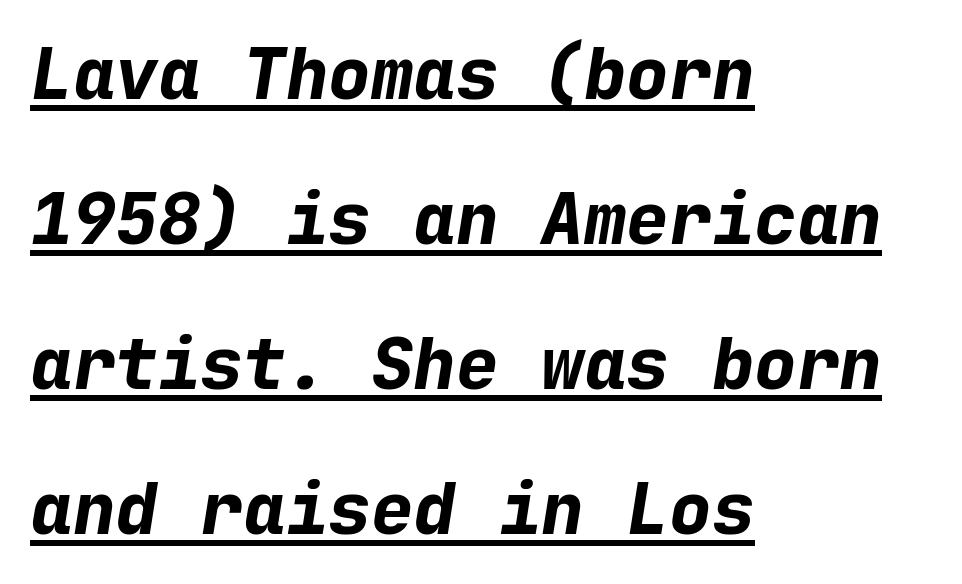
The image shows 71 px bold type, italic (leaning right), monospaced; set left-aligned, loose line spacing (2.04x), normal letter spacing, underlined; low stroke contrast and a medium x-height.
